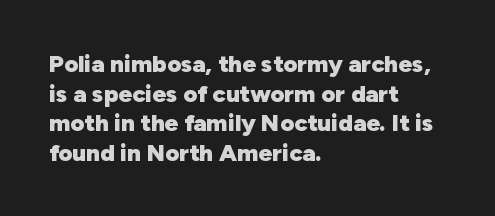
{"italic": "no", "bold": "yes", "underline": "no", "align": "left", "line_spacing_ratio": 1.23, "letter_spacing": "normal", "letter_spacing_em": 0.0, "glyph_px": 24}
